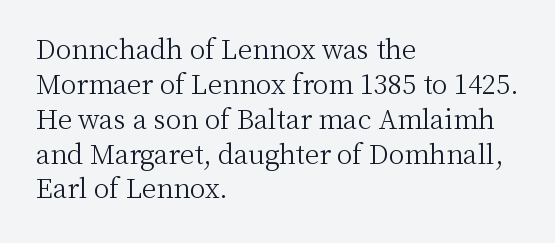
The image shows 26 px text type, upright; set left-aligned, normal line spacing (1.34x), normal letter spacing, not underlined.
